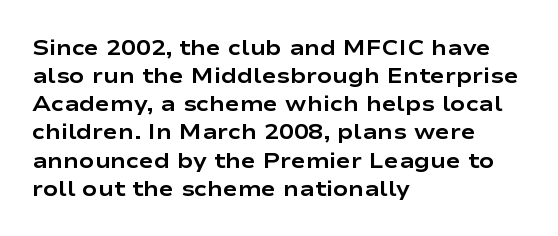
Q: Is the text bold? A: Yes.
Q: Is the text italic (slanted)? A: No, it is upright.
Q: Is the text underlined? A: No.
Q: How is the paragraph aligned? A: Left-aligned.
Q: Is the spacing between letters normal or unusually wide? A: Normal.
Q: Is the spacing between lines tight, normal or loose? A: Normal.
